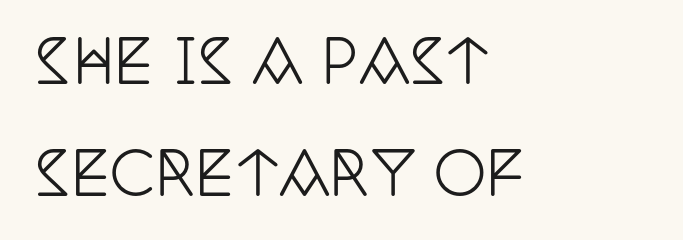
Q: Is the text italic (slanted)? A: No, it is upright.
Q: Is the typeface a serif or a sans-serif typeface? A: Serif.
Q: Is the text underlined? A: No.
Q: How is the paragraph aligned? A: Left-aligned.
Q: Is the spacing between letters normal or unusually wide? A: Normal.
Q: Width (condensed, normal, or wide)? A: Condensed.
Q: Stroke contrast? A: Low.
Q: x-height? A: Large.
Q: Monospaced? A: No.
